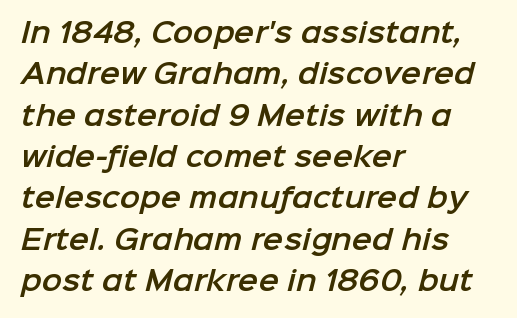
{"underline": "no", "align": "left", "line_spacing": "normal", "line_spacing_ratio": 1.53, "letter_spacing": "normal", "letter_spacing_em": 0.0, "glyph_px": 27}
